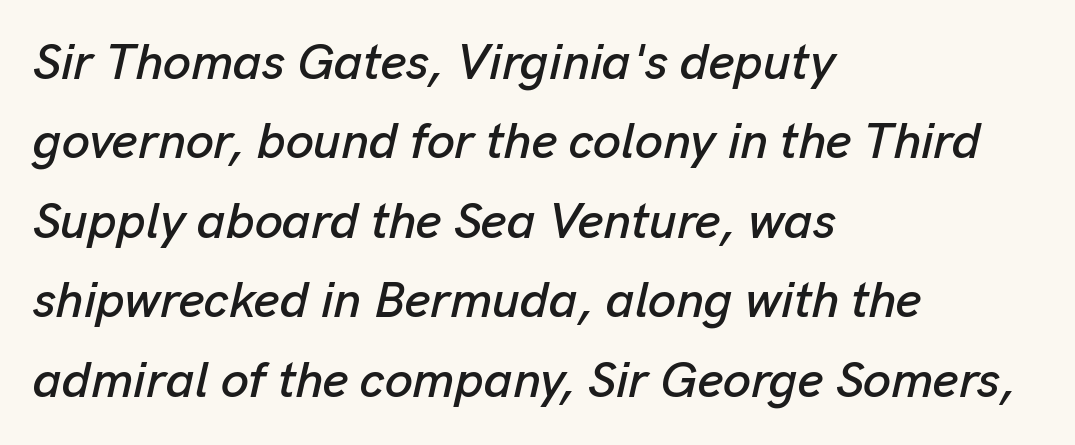
Q: Is the text italic (slanted)? A: Yes, it leans right by about 13 degrees.
Q: Is the text underlined? A: No.
Q: How is the paragraph aligned? A: Left-aligned.
Q: Is the spacing between letters normal or unusually wide? A: Normal.
Q: Is the spacing between lines tight, normal or loose? A: Normal.
Q: Width (condensed, normal, or wide)? A: Normal.
Q: Stroke contrast? A: Low.
Q: x-height? A: Medium.
Q: Monospaced? A: No.
